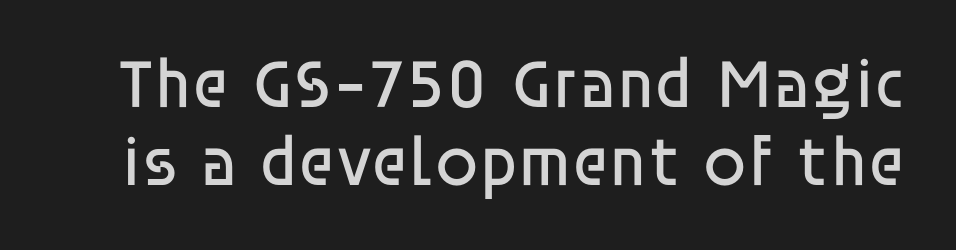
Q: Is the text bold? A: No.
Q: Is the text italic (slanted)? A: No, it is upright.
Q: Is the typeface a serif or a sans-serif typeface? A: Sans-serif.
Q: Is the text underlined? A: No.
Q: Is the spacing between letters normal or unusually wide? A: Normal.
Q: Is the spacing between lines tight, normal or loose? A: Tight.
Q: Width (condensed, normal, or wide)? A: Normal.
Q: Stroke contrast? A: Low.
Q: x-height? A: Large.
Q: Monospaced? A: No.
